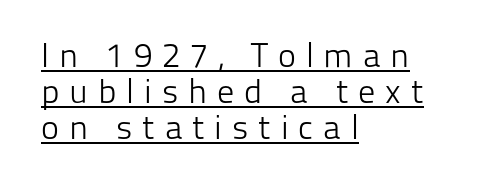
{"serif": "no", "italic": "no", "bold": "no", "weight": "light", "width": "normal", "stroke_contrast": "low", "x_height": "medium", "monospaced": "no", "underline": "yes", "align": "left", "line_spacing": "tight", "line_spacing_ratio": 1.06, "letter_spacing": "wide", "letter_spacing_em": 0.29, "glyph_px": 34}
